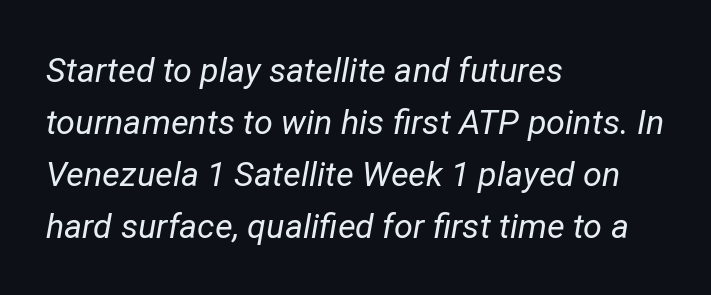
Glance below the letters and you will spot only blank space. Where is the straight margin? On the left. Nothing unusual about the tracking: characters are spaced as the font intends. The lettering tilts uniformly, giving the passage an italic look.
